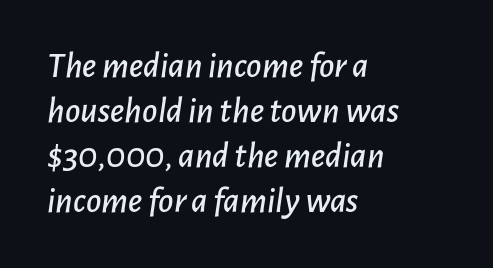
You could call the tracking neutral — neither tight nor loose. Characters are canted at an angle relative to the baseline's perpendicular. The string is rendered with underlining switched off. Typeset ragged right — the left edge is the straight one. Here the designer chose a conventional face with non-uniform glyph widths.
